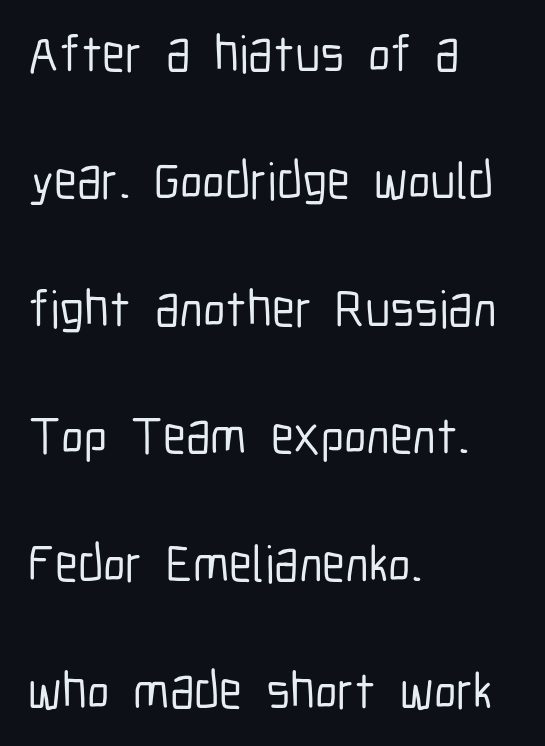
Q: Is the text italic (slanted)? A: No, it is upright.
Q: Is the typeface a serif or a sans-serif typeface? A: Sans-serif.
Q: Is the text underlined? A: No.
Q: How is the paragraph aligned? A: Left-aligned.
Q: Is the spacing between letters normal or unusually wide? A: Normal.
Q: Is the spacing between lines tight, normal or loose? A: Loose.
Q: Width (condensed, normal, or wide)? A: Condensed.
Q: Stroke contrast? A: Low.
Q: x-height? A: Medium.
Q: Monospaced? A: No.
